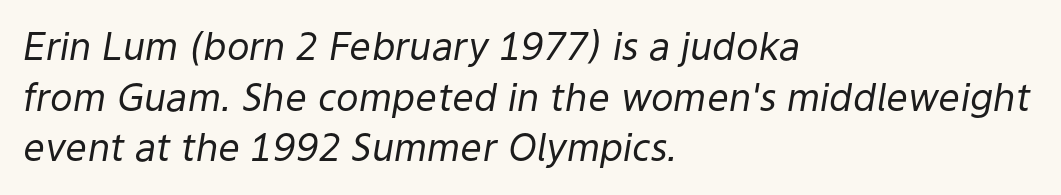
{"italic": "yes", "lean": "right", "slant_degrees": 9, "bold": "no", "weight": "regular", "width": "normal", "stroke_contrast": "low", "x_height": "medium", "monospaced": "no", "underline": "no", "align": "left", "line_spacing": "normal", "line_spacing_ratio": 1.33, "letter_spacing": "normal", "letter_spacing_em": 0.0, "glyph_px": 38}
